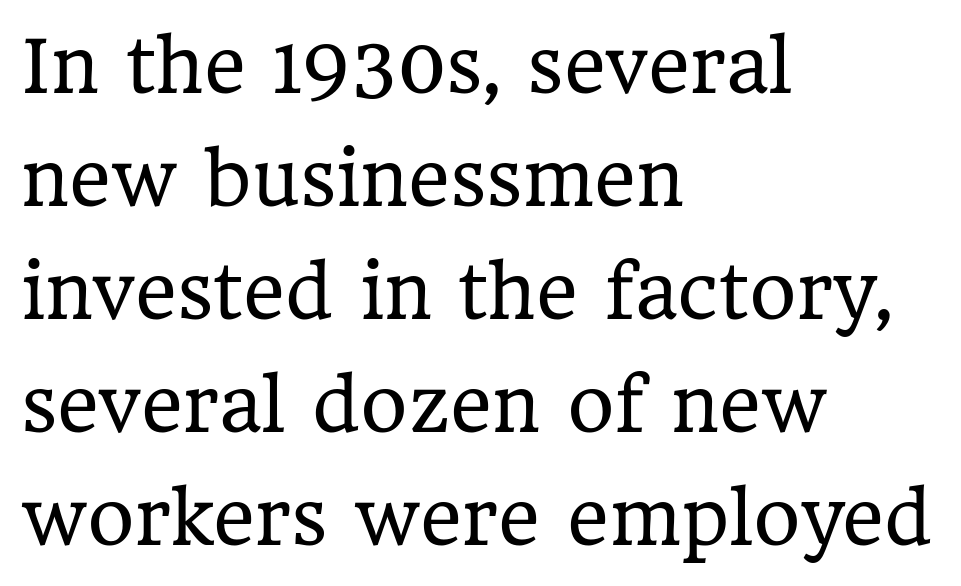
Reading down the column, the eye jumps a familiar distance to each next line. Horizontal alignment here is leftward, the default for most running prose. Letter spacing: default. Each letter keeps its own natural width here, so spacing adapts to shape.
